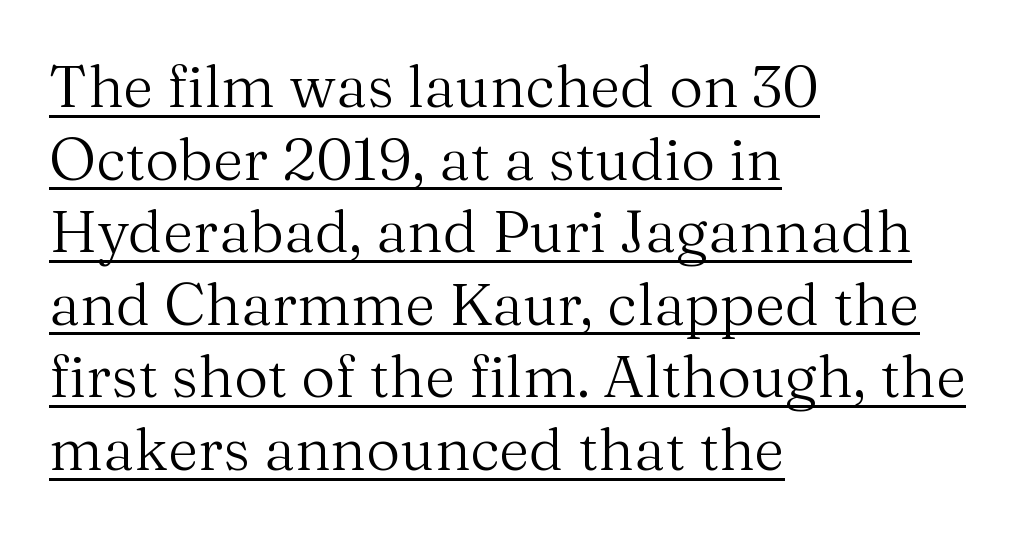
Does the lettering tilt? It doesn't — this is upright. One-word summary of the alignment: left. Summary of weight: not heavy and not bold. Varying glyph widths throughout — classic text-font behaviour. In designer terms, the underline attribute is active on this setting.
